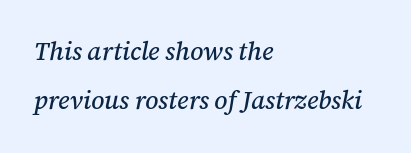
Compared with typical body copy, the letter spacing here is the same. Typeset ragged right — the left edge is the straight one. Interline gaps are noticeably wide in this sample. Looking at the ascenders, they clearly lean.
